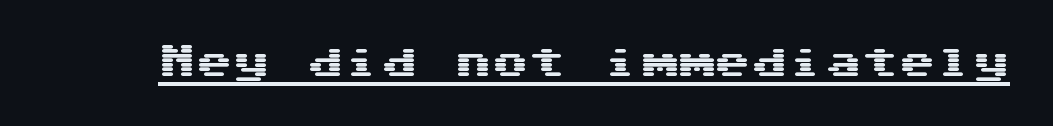
The face used here is a sans, in the tradition of grotesques and geometrics. A continuous stroke trails under the words, as in a hyperlink. Glyph-to-glyph distance matches everyday printed text. The lettering holds an erect, upright posture throughout.
